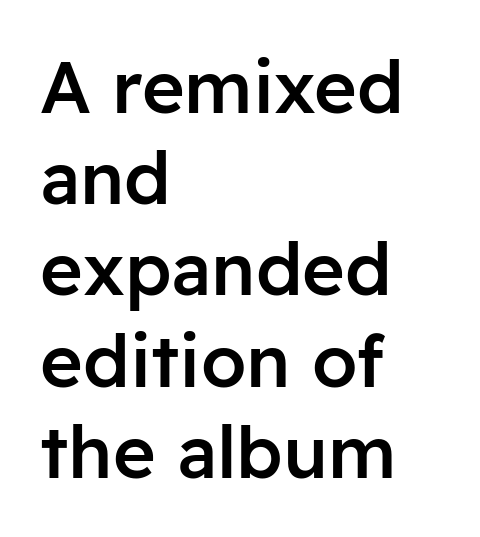
Each row of text sits above clean, open space. Is this a fixed-width face? No — the glyphs have proportional, varying widths. You can tell from the bare stems that sans-serif type was used. Short and long lines alike share a common starting point at left.
